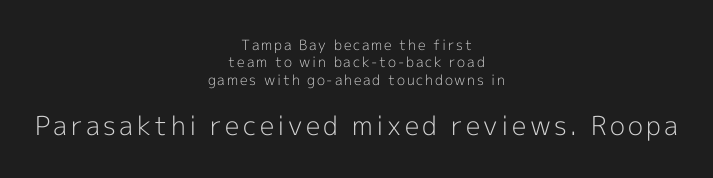
The image shows 26 px text type, upright; set centered, line spacing 1.24x, not underlined; the second (bottom) block is 1.86x larger.
